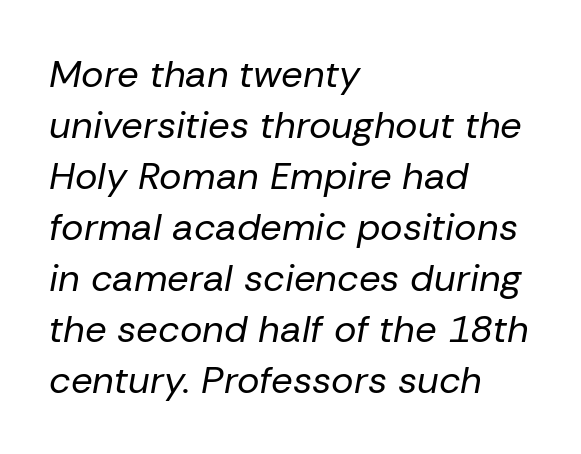
{"italic": "yes", "lean": "right", "slant_degrees": 10, "bold": "no", "weight": "regular", "width": "normal", "stroke_contrast": "low", "x_height": "medium", "monospaced": "no", "underline": "no", "align": "left", "line_spacing": "normal", "line_spacing_ratio": 1.34, "letter_spacing": "normal", "letter_spacing_em": 0.0, "glyph_px": 38}
